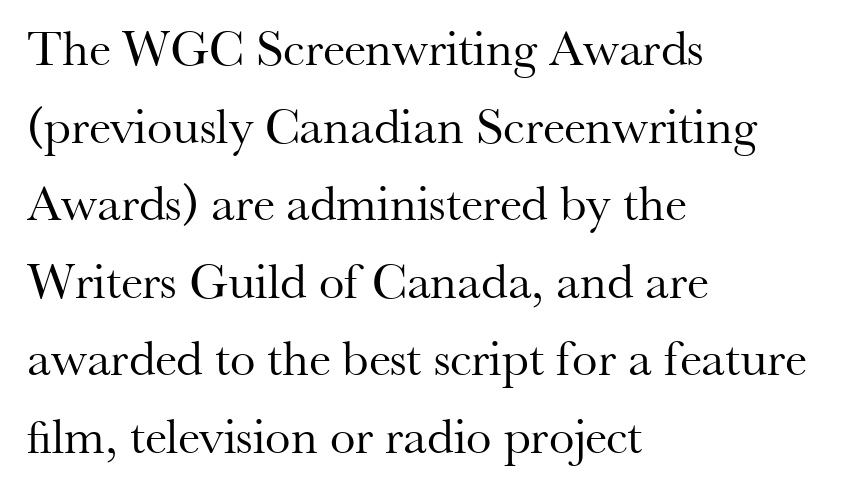
Q: Is the text bold? A: No.
Q: Is the text italic (slanted)? A: No, it is upright.
Q: Is the typeface a serif or a sans-serif typeface? A: Serif.
Q: Is the text underlined? A: No.
Q: How is the paragraph aligned? A: Left-aligned.
Q: Is the spacing between letters normal or unusually wide? A: Normal.
Q: Is the spacing between lines tight, normal or loose? A: Normal.
Q: Width (condensed, normal, or wide)? A: Normal.
Q: Stroke contrast? A: Medium.
Q: x-height? A: Small.
Q: Monospaced? A: No.
